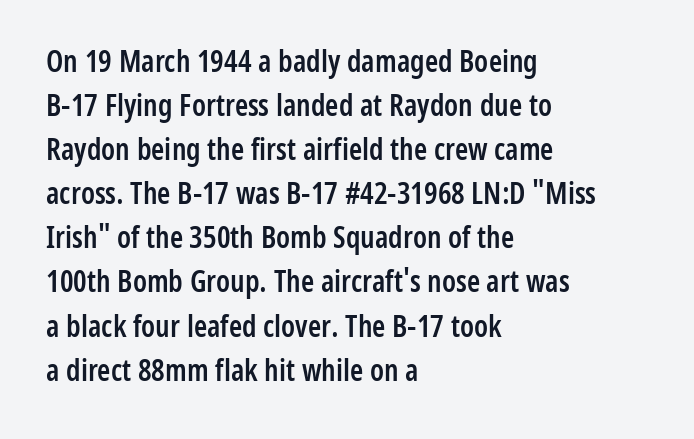
In CSS terms this would be text-align: left. This sample has the flowing, uneven cadence of proportional lettering. The font's upright variant was chosen for this text. One glance says typical: line gaps are just what's usual. Typesetter's note: demi weight, one step under bold. Characters follow at the spacing the type designer built in.
